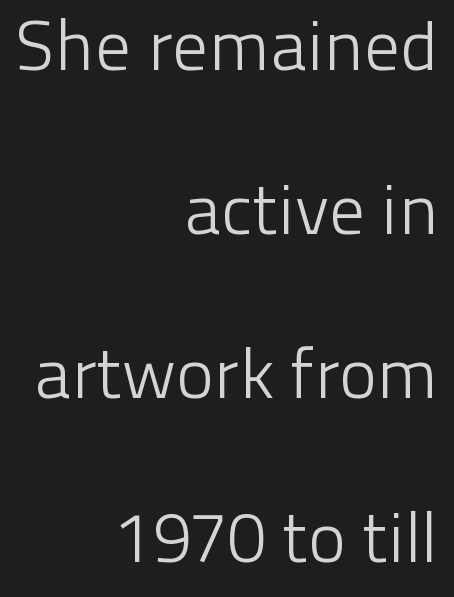
Does the leading feel generous? Absolutely, it's lavish. The words here are not underlined. You can tell it's not italic because the verticals are truly vertical. The type family on display is of the sans-serif kind. The gaps between neighbouring characters are ordinary and unremarkable. The characters are drawn with everyday or finer stroke widths.
